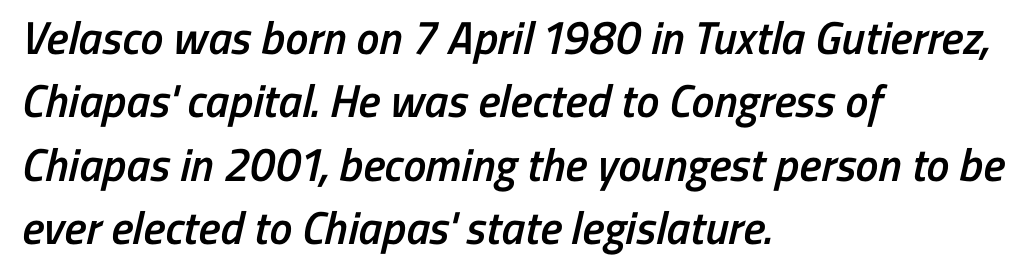
Q: Is the text bold? A: Semi-bold.
Q: Is the typeface a serif or a sans-serif typeface? A: Sans-serif.
Q: Is the text underlined? A: No.
Q: How is the paragraph aligned? A: Left-aligned.
Q: Is the spacing between letters normal or unusually wide? A: Normal.
Q: Is the spacing between lines tight, normal or loose? A: Normal.
Q: Width (condensed, normal, or wide)? A: Condensed.
Q: Stroke contrast? A: Low.
Q: x-height? A: Medium.
Q: Monospaced? A: No.
